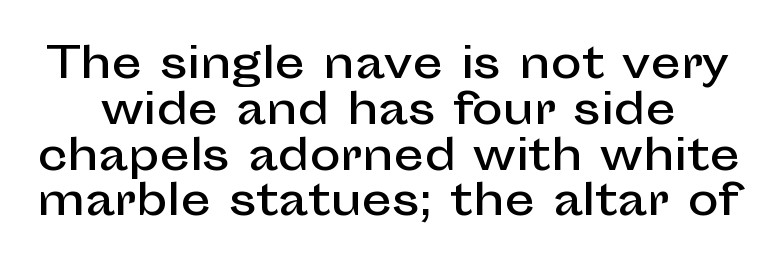
Q: Is the text italic (slanted)? A: No, it is upright.
Q: Is the typeface a serif or a sans-serif typeface? A: Sans-serif.
Q: Is the text underlined? A: No.
Q: Is the spacing between letters normal or unusually wide? A: Normal.
Q: Is the spacing between lines tight, normal or loose? A: Tight.
Q: Width (condensed, normal, or wide)? A: Normal.
Q: Stroke contrast? A: Low.
Q: x-height? A: Medium.
Q: Monospaced? A: No.
